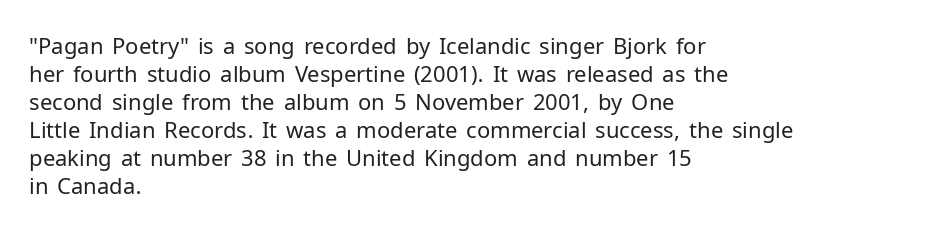
Q: Is the text bold? A: No.
Q: Is the text italic (slanted)? A: No, it is upright.
Q: Is the text underlined? A: No.
Q: How is the paragraph aligned? A: Left-aligned.
Q: Is the spacing between letters normal or unusually wide? A: Normal.
Q: Is the spacing between lines tight, normal or loose? A: Normal.
